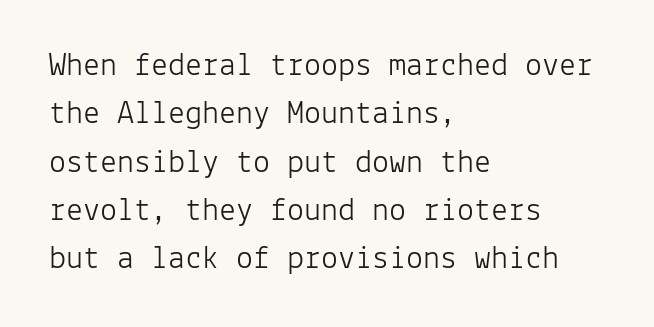
Q: Is the text bold? A: No.
Q: Is the text italic (slanted)? A: No, it is upright.
Q: Is the typeface a serif or a sans-serif typeface? A: Sans-serif.
Q: Is the text underlined? A: No.
Q: How is the paragraph aligned? A: Left-aligned.
Q: Is the spacing between letters normal or unusually wide? A: Normal.
Q: Is the spacing between lines tight, normal or loose? A: Normal.
Q: Width (condensed, normal, or wide)? A: Normal.
Q: Stroke contrast? A: Low.
Q: x-height? A: Medium.
Q: Monospaced? A: Yes.
